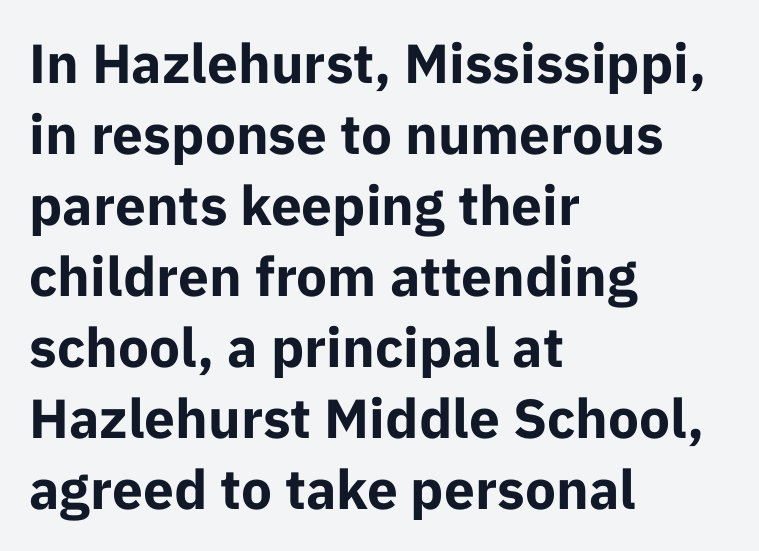
Q: Is the text bold? A: Yes.
Q: Is the text italic (slanted)? A: No, it is upright.
Q: Is the typeface a serif or a sans-serif typeface? A: Sans-serif.
Q: Is the text underlined? A: No.
Q: How is the paragraph aligned? A: Left-aligned.
Q: Is the spacing between letters normal or unusually wide? A: Normal.
Q: Is the spacing between lines tight, normal or loose? A: Normal.
Q: Width (condensed, normal, or wide)? A: Normal.
Q: Stroke contrast? A: Low.
Q: x-height? A: Medium.
Q: Monospaced? A: No.
